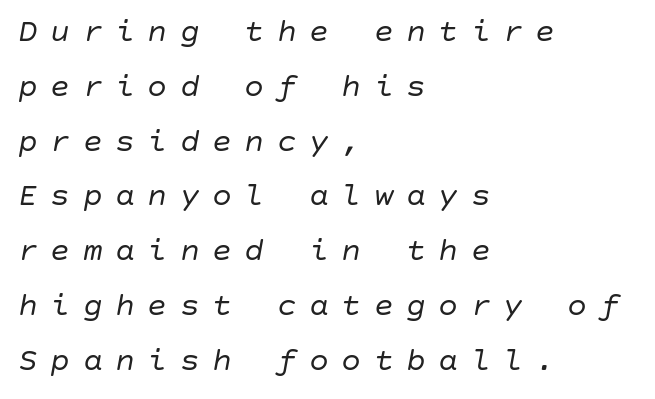
A student would call this left alignment; a typographer would say flush left, rag right. Stem width sits at or under what a default text font uses. Rows of type keep a routine distance in the vertical direction. This rendering widens character spacing well past its baseline value. An italicized treatment has been applied to the whole sample. Check the space under the baseline: it is left empty.
